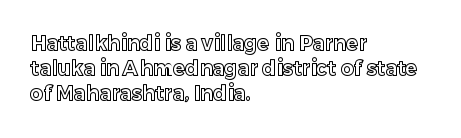
Q: Is the text italic (slanted)? A: No, it is upright.
Q: Is the text underlined? A: No.
Q: How is the paragraph aligned? A: Left-aligned.
Q: Is the spacing between letters normal or unusually wide? A: Normal.
Q: Is the spacing between lines tight, normal or loose? A: Normal.
